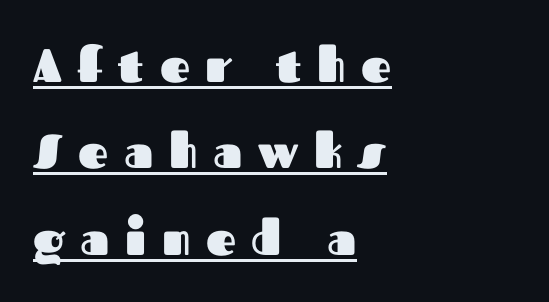
The image shows 47 px heavy sans-serif type, upright; set left-aligned, line spacing 1.84x, unusually wide letter spacing (+0.33 em), underlined; medium stroke contrast and a medium x-height.
